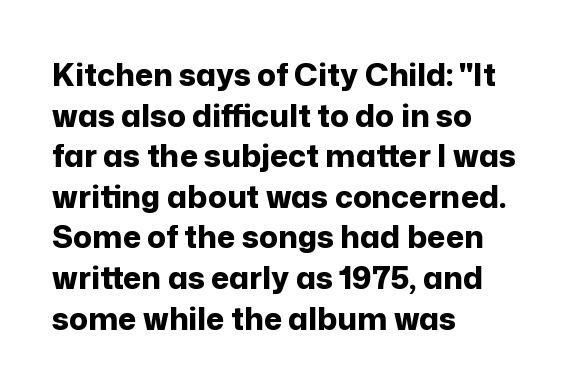
Q: Is the text bold? A: Yes.
Q: Is the text italic (slanted)? A: No, it is upright.
Q: Is the typeface a serif or a sans-serif typeface? A: Sans-serif.
Q: Is the text underlined? A: No.
Q: How is the paragraph aligned? A: Left-aligned.
Q: Is the spacing between letters normal or unusually wide? A: Normal.
Q: Is the spacing between lines tight, normal or loose? A: Normal.
Q: Width (condensed, normal, or wide)? A: Normal.
Q: Stroke contrast? A: Low.
Q: x-height? A: Medium.
Q: Monospaced? A: No.
